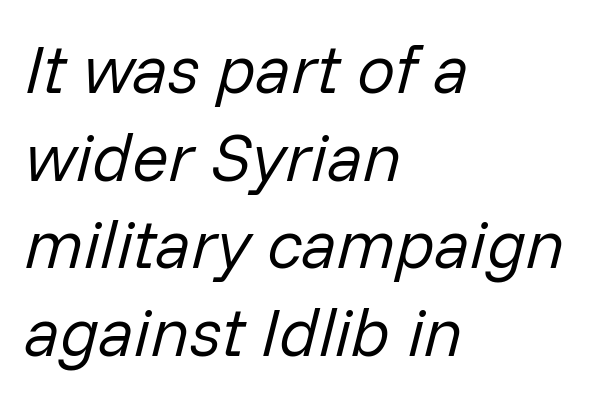
Decoration check: the copy has no underline. The letterforms sit shoulder to shoulder at normal distance. The letters look calm and open, with moderate or lighter stems. The typesetter chose a ragged-right arrangement here.
